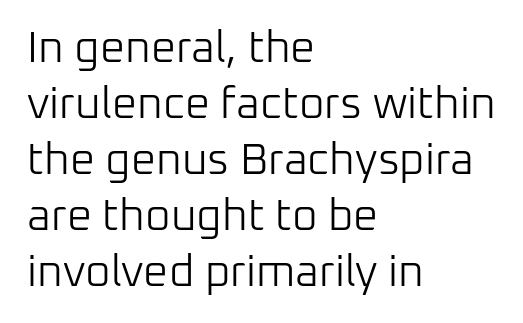
No italicization has been applied; the sample stays upright. Nobody drew a line under any word here. Check where the strokes stop: nothing finishes them off — pure sans. Weight: in the light-to-regular range. Vertical spacing — default.
